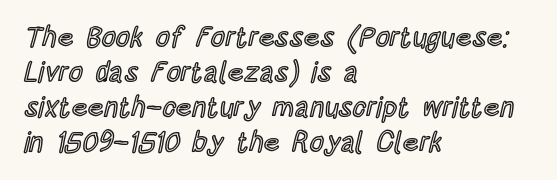
The image shows 28 px condensed type; set left-aligned, normal line spacing (1.25x), normal letter spacing, not underlined; a large x-height.
